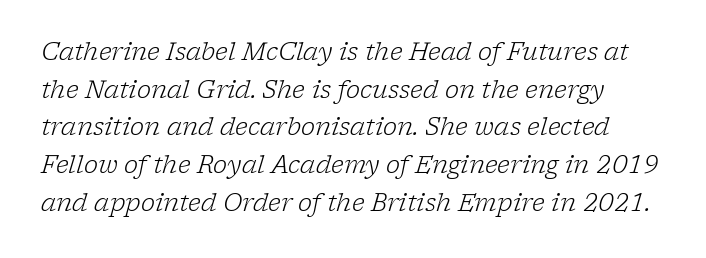
Posture: slanted. Nothing heavy about these letters — not bold at all. This rendering features lettering with no underline. Each word holds together tightly as a unit, with standard inter-letter gaps.
